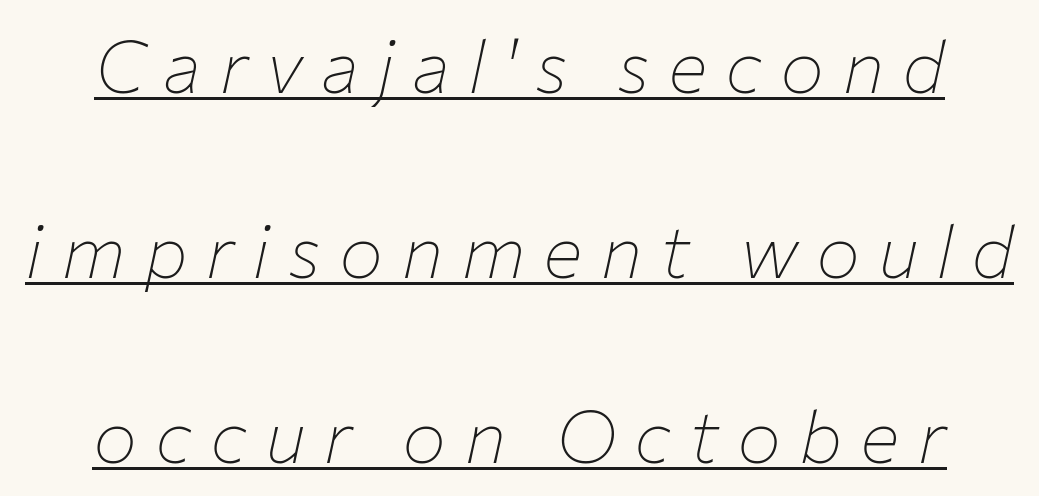
The image shows 74 px thin type, italic (leaning right); set centered, loose line spacing (2.5x), unusually wide letter spacing (+0.24 em), underlined; low stroke contrast and a medium x-height.
